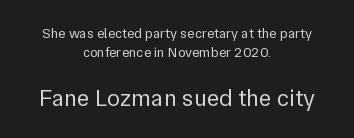
{"italic": "no", "bold": "no", "underline": "no", "align": "center", "line_spacing": "normal", "line_spacing_ratio": 1.39, "letter_spacing": "normal", "letter_spacing_em": 0.0, "larger_block": "second", "size_ratio": 1.71, "glyph_px": 24}
